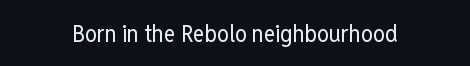
Q: Is the text bold? A: No.
Q: Is the text italic (slanted)? A: No, it is upright.
Q: Is the text underlined? A: No.
Q: How is the paragraph aligned? A: Centered.
Q: Is the spacing between letters normal or unusually wide? A: Normal.
